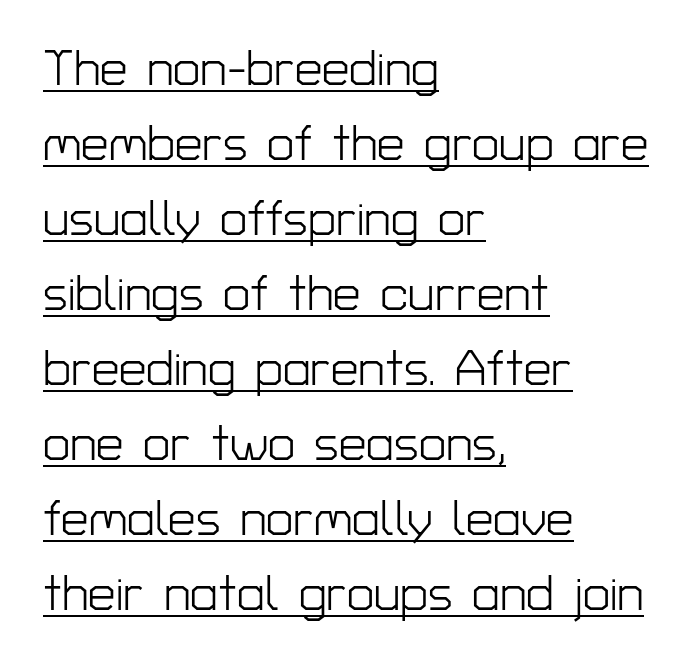
The image shows 49 px light sans-serif type, upright; set left-aligned, normal line spacing (1.53x), normal letter spacing, underlined; low stroke contrast and a medium x-height.
